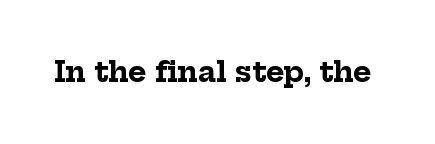
The image shows 28 px bold serif type, upright; set normal letter spacing, not underlined; low stroke contrast and a medium x-height.
